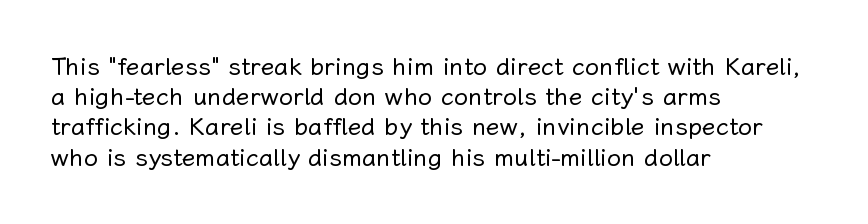
Q: Is the text bold? A: No.
Q: Is the text italic (slanted)? A: No, it is upright.
Q: Is the text underlined? A: No.
Q: How is the paragraph aligned? A: Left-aligned.
Q: Is the spacing between letters normal or unusually wide? A: Normal.
